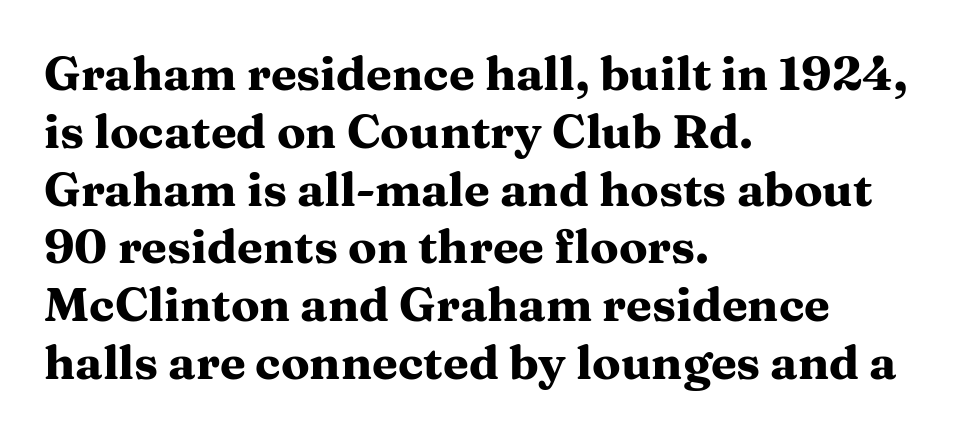
The image shows 47 px heavy, wide serif type, upright; set left-aligned, line spacing 1.23x, normal letter spacing, not underlined; medium stroke contrast and a medium x-height.
